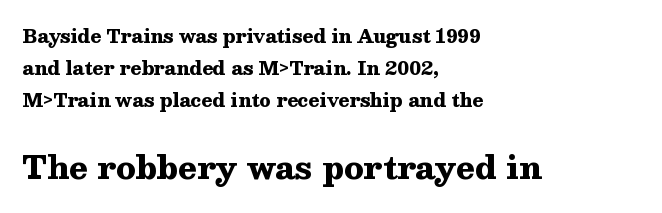
The image shows 31 px heavy, wide serif type, upright; set left-aligned, line spacing 1.78x, normal letter spacing, not underlined; the second (bottom) block is 1.72x larger; medium stroke contrast and a medium x-height.
